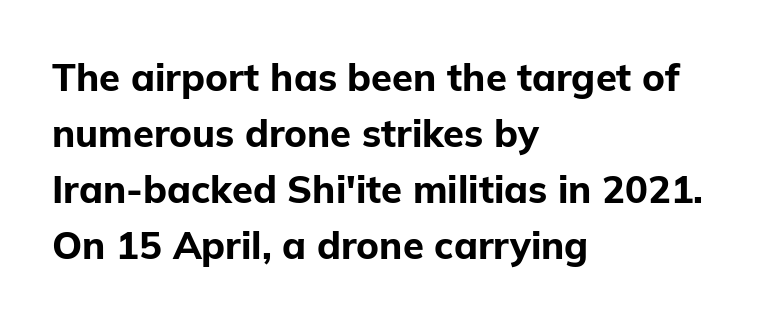
The image shows 38 px bold sans-serif type, upright; set left-aligned, normal line spacing (1.47x), normal letter spacing, not underlined; low stroke contrast and a medium x-height.
